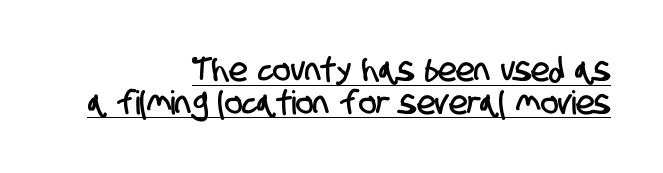
Check where the strokes stop: nothing finishes them off — pure sans. Glance below the letters and you will spot a drawn line. The rendering uses natural spacing where letterforms have individual widths. Compared with a flush-left layout, this one pins lines to the opposite, right side.
